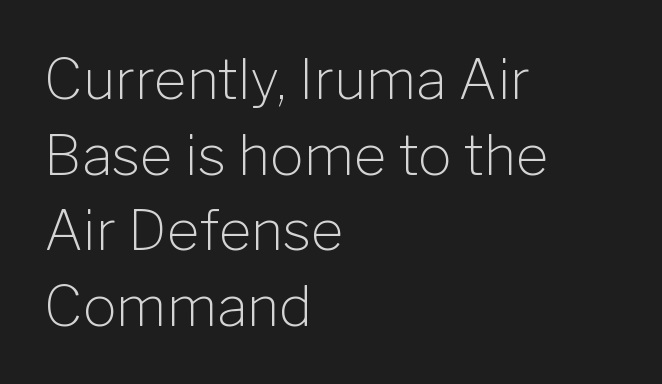
The image shows 56 px light sans-serif type, upright; set left-aligned, normal line spacing (1.35x), normal letter spacing, not underlined; low stroke contrast and a medium x-height.
